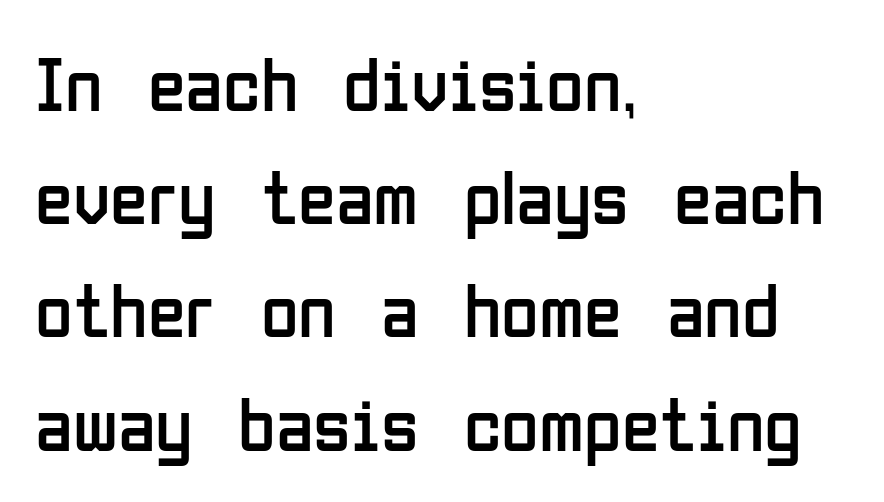
The image shows 77 px regular-weight, condensed sans-serif type, upright; set left-aligned, normal line spacing (1.47x), normal letter spacing, not underlined; low stroke contrast and a medium x-height.
